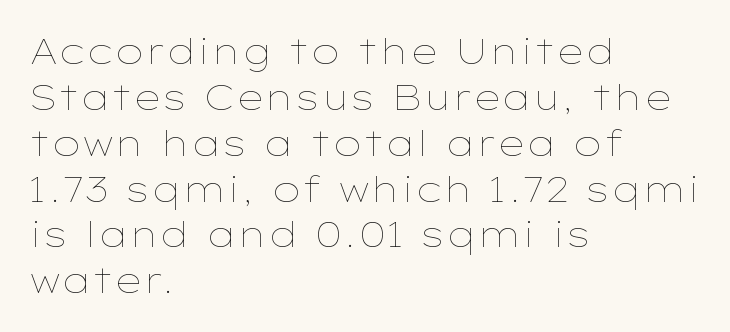
Nope, not italic — everything's standing straight. The letterforms sit shoulder to shoulder at normal distance. The specimen omits any rule beneath the text block's lines. The paragraph shown leans on its left margin. Stroke thickness stays within the range of a standard reading face or lighter.
